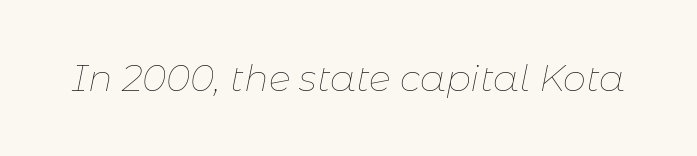
Q: Is the text bold? A: No.
Q: Is the text italic (slanted)? A: Yes, it leans right by about 11 degrees.
Q: Is the text underlined? A: No.
Q: Is the spacing between letters normal or unusually wide? A: Normal.
Q: Width (condensed, normal, or wide)? A: Normal.
Q: Stroke contrast? A: Low.
Q: x-height? A: Medium.
Q: Monospaced? A: No.
